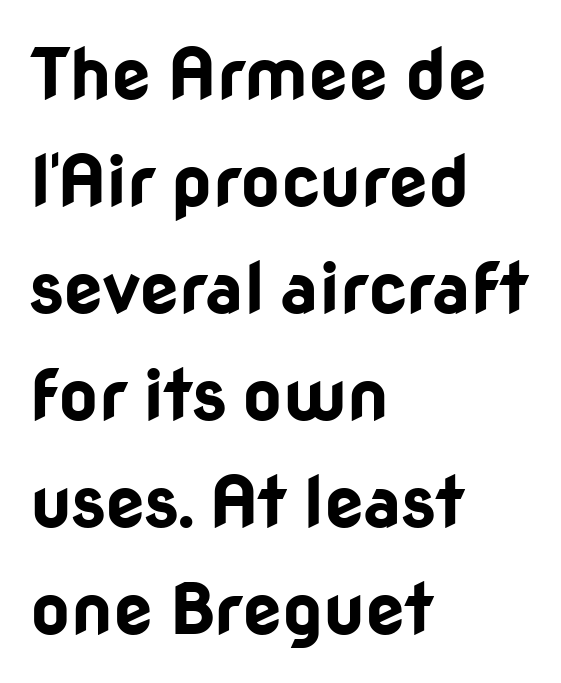
Line starts are locked; line ends wander. Here the designer chose a conventional face with non-uniform glyph widths. Honestly, the letter spacing is just normal — you wouldn't notice it. This is sans-serif lettering, the kind often seen on screens and signage. These lines sit exactly where default settings would place them.
